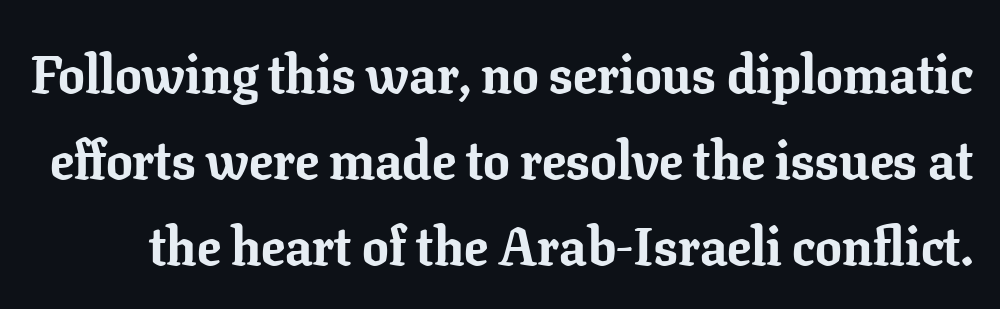
The image shows 53 px bold serif type, upright; set normal line spacing (1.62x), normal letter spacing, not underlined; low stroke contrast and a medium x-height.
